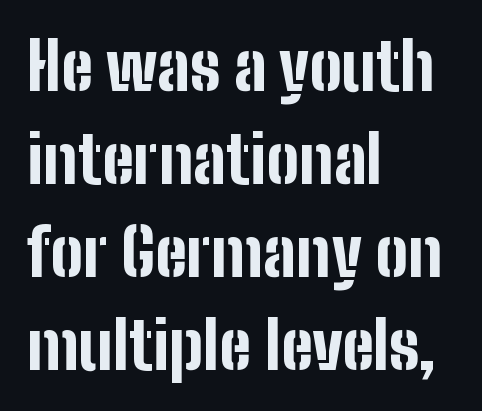
The image shows 65 px bold, condensed sans-serif type, upright; set left-aligned, normal line spacing (1.43x), normal letter spacing, not underlined; low stroke contrast and a medium x-height.
